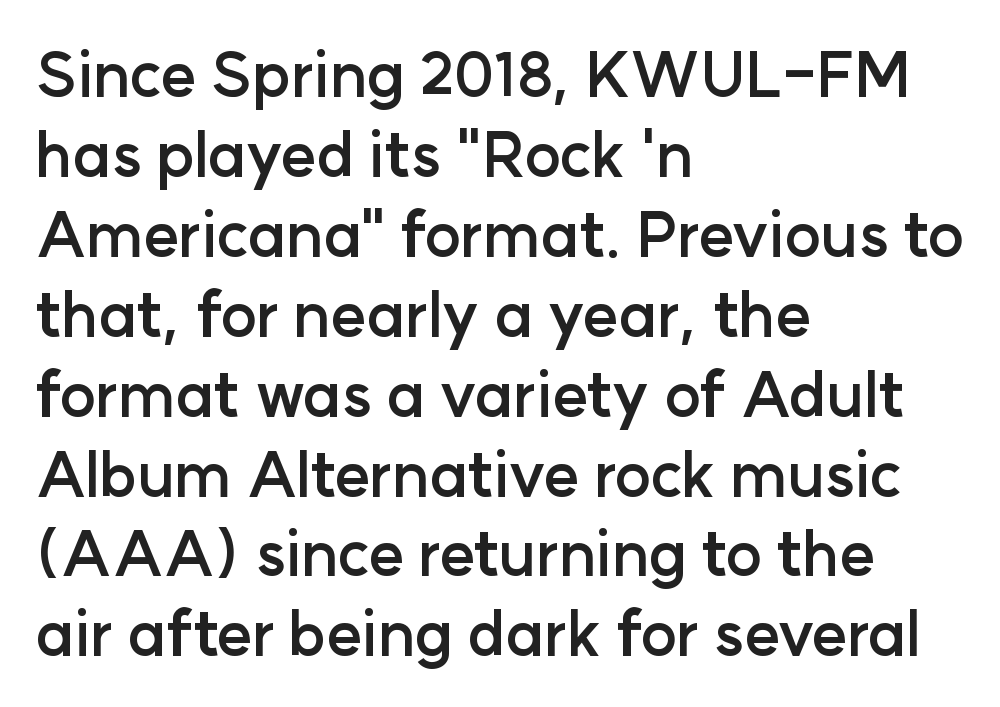
{"serif": "no", "italic": "no", "bold": "yes", "weight": "semibold", "width": "normal", "stroke_contrast": "low", "x_height": "medium", "monospaced": "no", "underline": "no", "align": "left", "line_spacing": "normal", "line_spacing_ratio": 1.31, "letter_spacing": "normal", "letter_spacing_em": 0.0, "glyph_px": 61}
